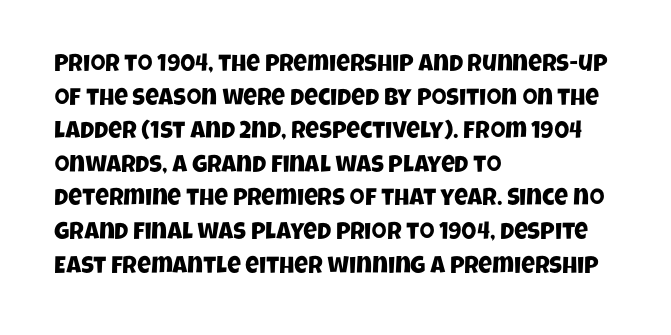
{"underline": "no", "align": "left", "line_spacing": "normal", "line_spacing_ratio": 1.4, "letter_spacing": "normal", "letter_spacing_em": 0.0, "glyph_px": 24}
